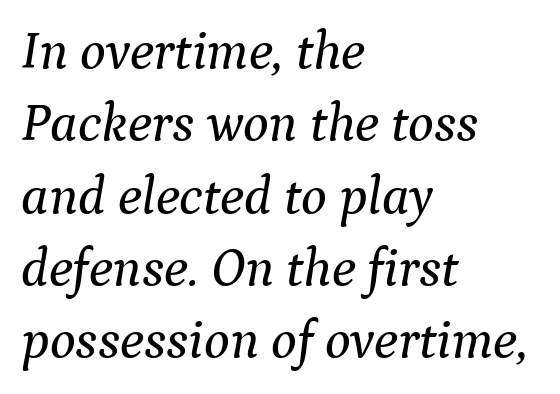
Underline: absent. A typesetter would mark this as italic. The compositor pushed each line to the left boundary. Letter spacing: default. A serif font was chosen for this passage.
